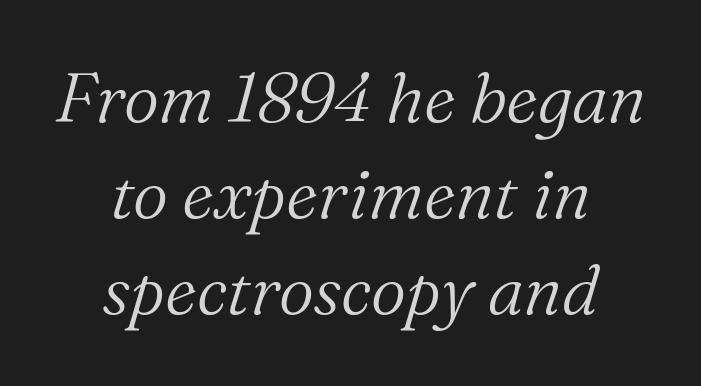
Q: Is the text bold? A: No.
Q: Is the text italic (slanted)? A: Yes, it leans right by about 16 degrees.
Q: Is the typeface a serif or a sans-serif typeface? A: Serif.
Q: Is the text underlined? A: No.
Q: How is the paragraph aligned? A: Centered.
Q: Is the spacing between letters normal or unusually wide? A: Normal.
Q: Is the spacing between lines tight, normal or loose? A: Normal.
Q: Width (condensed, normal, or wide)? A: Normal.
Q: Stroke contrast? A: Medium.
Q: x-height? A: Medium.
Q: Monospaced? A: No.
